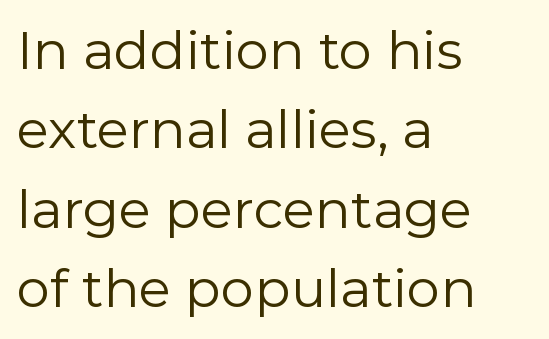
Does extra space separate the letters? No, they use regular spacing. Casual observation: everything's shoved over to the left. The rendering uses a moderate line-height, typical for paragraphs. Letterform terminals end flat and unadorned throughout the passage.
